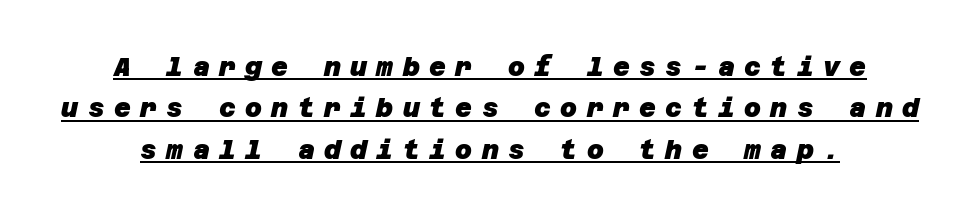
{"bold": "yes", "underline": "yes", "line_spacing": "normal", "line_spacing_ratio": 1.59, "letter_spacing": "wide", "letter_spacing_em": 0.36, "glyph_px": 26}
